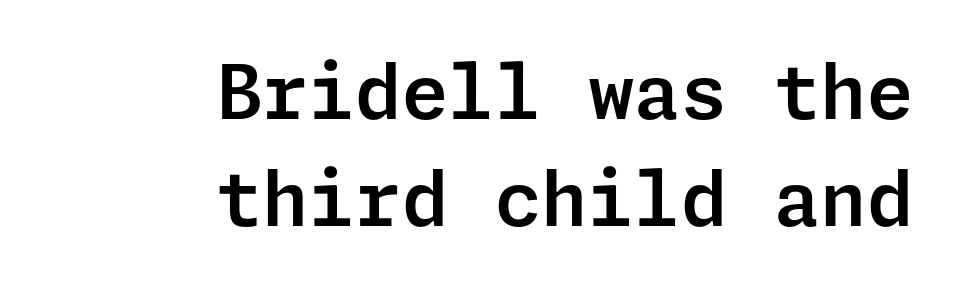
The image shows 75 px sans-serif type, upright; set right-aligned, normal line spacing (1.43x), normal letter spacing, not underlined; low stroke contrast and a medium x-height.
